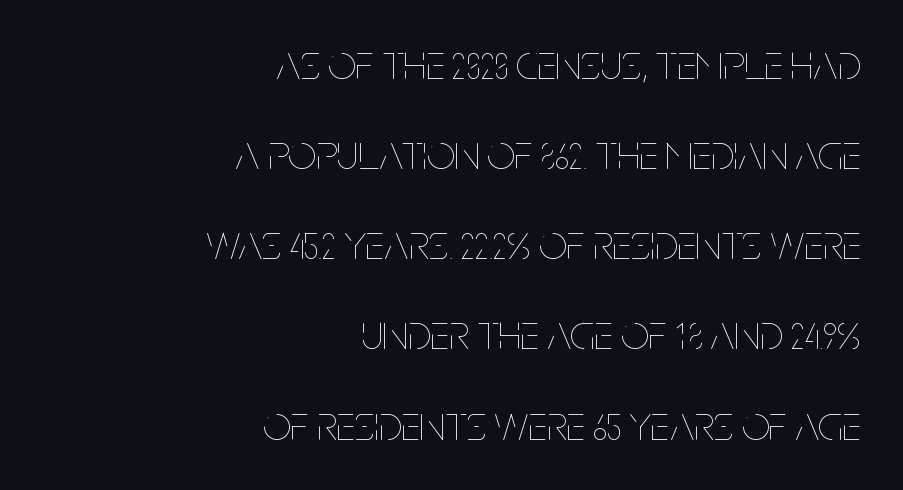
Q: Is the text bold? A: No.
Q: Is the text italic (slanted)? A: No, it is upright.
Q: Is the text underlined? A: No.
Q: How is the paragraph aligned? A: Right-aligned.
Q: Is the spacing between letters normal or unusually wide? A: Normal.
Q: Width (condensed, normal, or wide)? A: Condensed.
Q: Stroke contrast? A: Low.
Q: x-height? A: Large.
Q: Monospaced? A: No.
